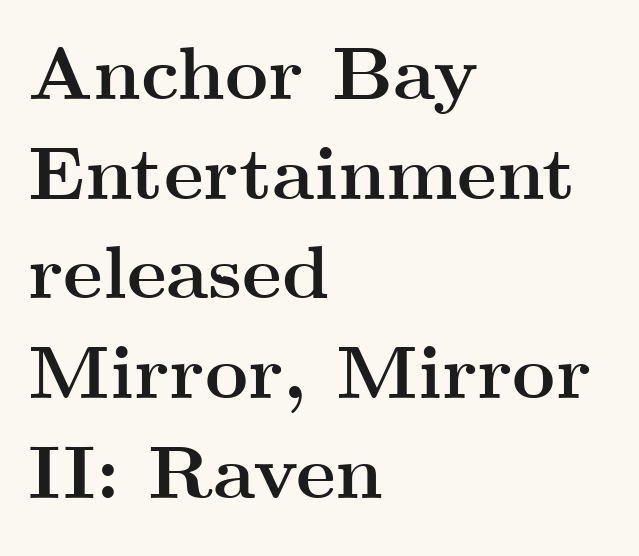
{"serif": "yes", "italic": "no", "bold": "yes", "weight": "semibold", "width": "wide", "stroke_contrast": "medium", "x_height": "small", "monospaced": "no", "underline": "no", "align": "left", "line_spacing": "normal", "line_spacing_ratio": 1.33, "letter_spacing": "normal", "letter_spacing_em": 0.0, "glyph_px": 75}
